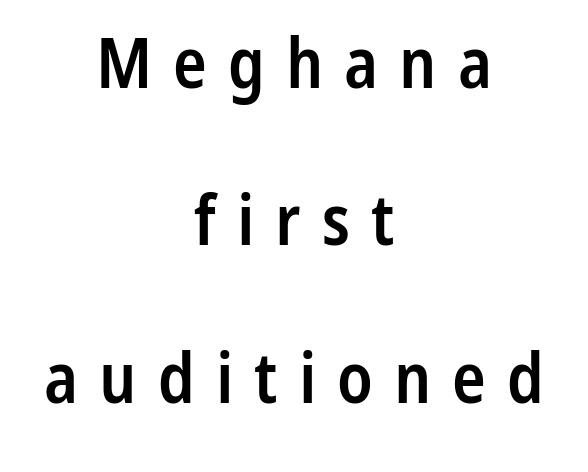
In CSS terms this would be text-align: center. Look at the bottom of the vertical strokes: they stop flat, with no serifs. Ordinary non-slanted type is in use. A fair bit of extra ink — the face is semibold, not bold. Anything drawn beneath the words? Only blank space.
